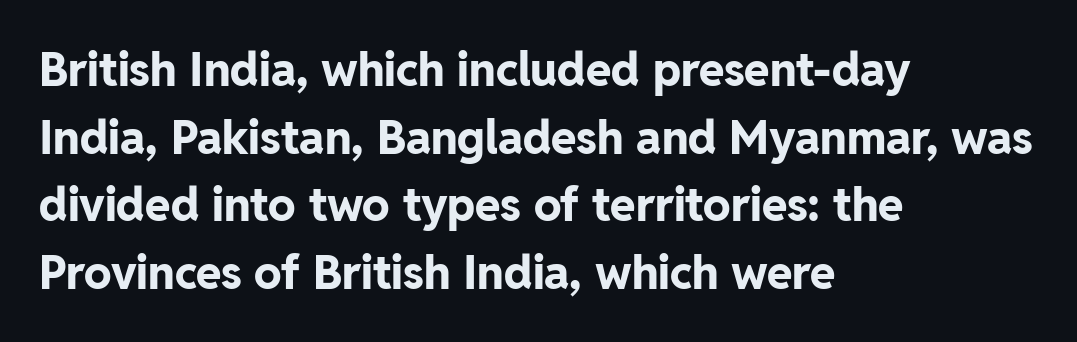
Q: Is the text bold? A: Yes.
Q: Is the text italic (slanted)? A: No, it is upright.
Q: Is the typeface a serif or a sans-serif typeface? A: Sans-serif.
Q: Is the text underlined? A: No.
Q: How is the paragraph aligned? A: Left-aligned.
Q: Is the spacing between letters normal or unusually wide? A: Normal.
Q: Is the spacing between lines tight, normal or loose? A: Normal.
Q: Width (condensed, normal, or wide)? A: Normal.
Q: Stroke contrast? A: Low.
Q: x-height? A: Medium.
Q: Monospaced? A: No.
